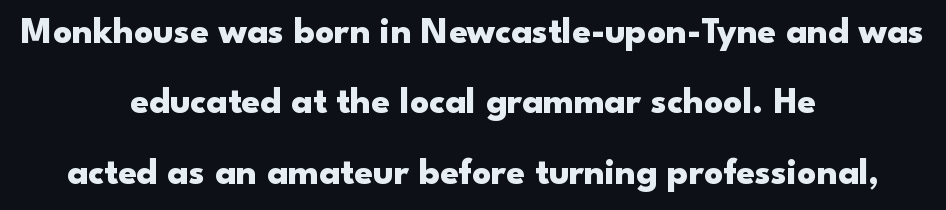
The letterforms sit shoulder to shoulder at normal distance. Varying glyph widths throughout — classic text-font behaviour. Does the lettering tilt? It doesn't — this is upright. Grotesque or geometric, the face here clearly has no serifs.
